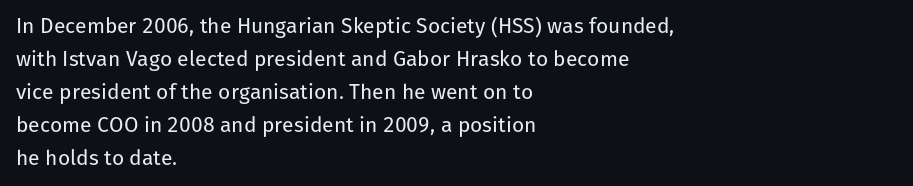
No italicization has been applied; the sample stays upright. This rendering features lettering with no underline. Summary of weight: not heavy and not bold. The typesetter chose a ragged-right arrangement here. The vertical gap from one line to the next is medium.
